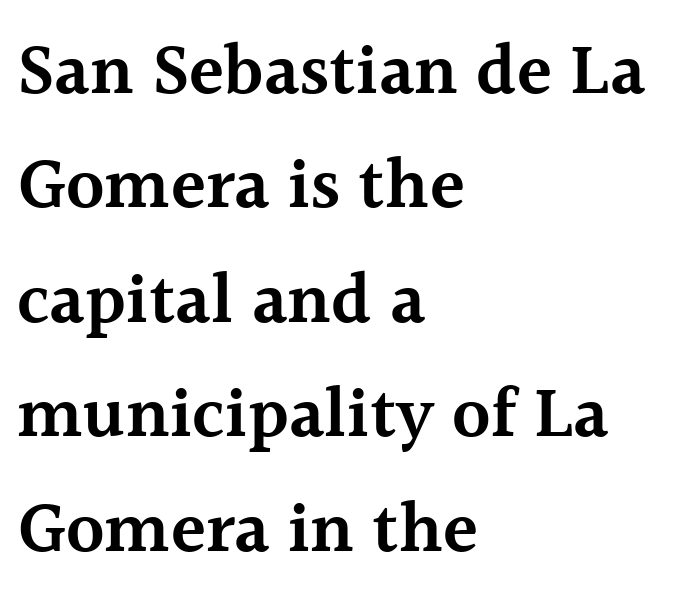
Q: Is the text bold? A: Semi-bold.
Q: Is the text italic (slanted)? A: No, it is upright.
Q: Is the typeface a serif or a sans-serif typeface? A: Serif.
Q: Is the text underlined? A: No.
Q: How is the paragraph aligned? A: Left-aligned.
Q: Is the spacing between letters normal or unusually wide? A: Normal.
Q: Is the spacing between lines tight, normal or loose? A: Normal.
Q: Width (condensed, normal, or wide)? A: Normal.
Q: x-height? A: Medium.
Q: Monospaced? A: No.
